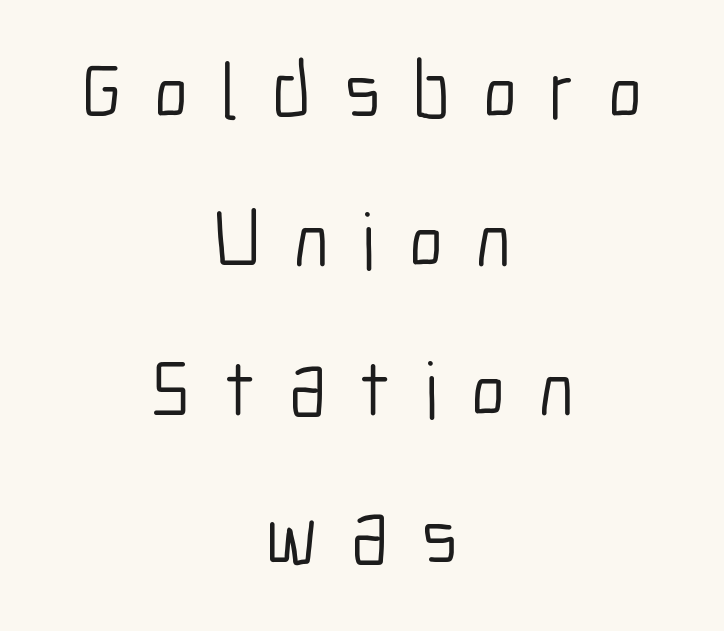
{"serif": "no", "italic": "no", "bold": "no", "weight": "light", "width": "condensed", "stroke_contrast": "low", "x_height": "medium", "monospaced": "no", "underline": "no", "align": "center", "line_spacing_ratio": 1.86, "letter_spacing": "wide", "letter_spacing_em": 0.41, "glyph_px": 80}
